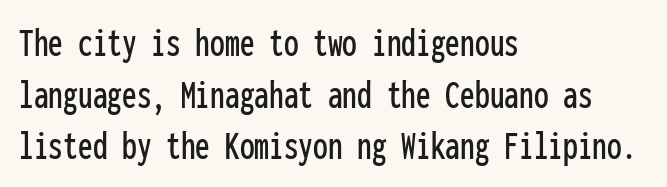
Note the uniform advance width — an 'i' takes as much space as an 'm'. Letter spacing: default. Check where the strokes stop: nothing finishes them off — pure sans. The lines in this sample share a left origin and differ only in where they stop. Glance below the letters and you will spot only blank space. The letters stand upright; this is a roman face.
